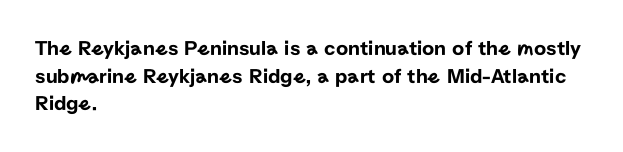
The image shows 21 px text type, upright; set left-aligned, normal line spacing (1.31x), normal letter spacing, not underlined.
